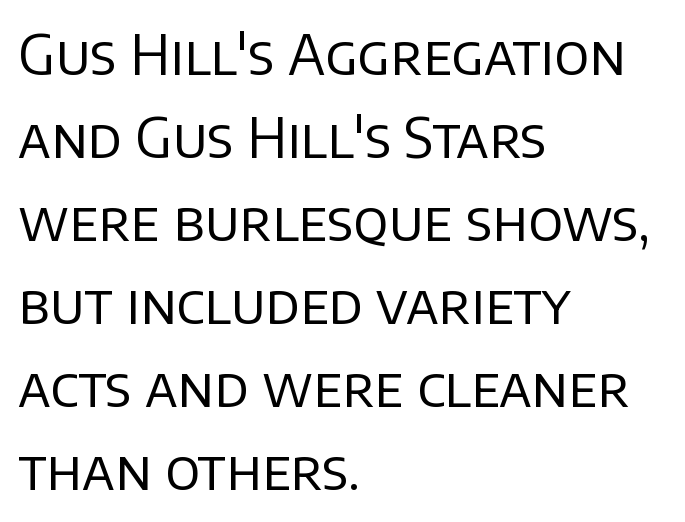
Q: Is the text bold? A: No.
Q: Is the text italic (slanted)? A: No, it is upright.
Q: Is the typeface a serif or a sans-serif typeface? A: Sans-serif.
Q: Is the text underlined? A: No.
Q: How is the paragraph aligned? A: Left-aligned.
Q: Is the spacing between letters normal or unusually wide? A: Normal.
Q: Is the spacing between lines tight, normal or loose? A: Normal.
Q: Width (condensed, normal, or wide)? A: Normal.
Q: Stroke contrast? A: Low.
Q: x-height? A: Large.
Q: Monospaced? A: No.
